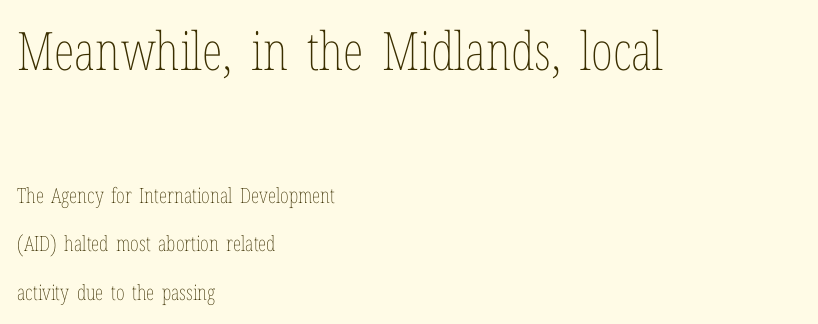
The image shows 53 px thin, condensed type, upright; set left-aligned, loose line spacing (2.31x), normal letter spacing, not underlined; the first (top) block is 2.52x larger; low stroke contrast and a medium x-height.
